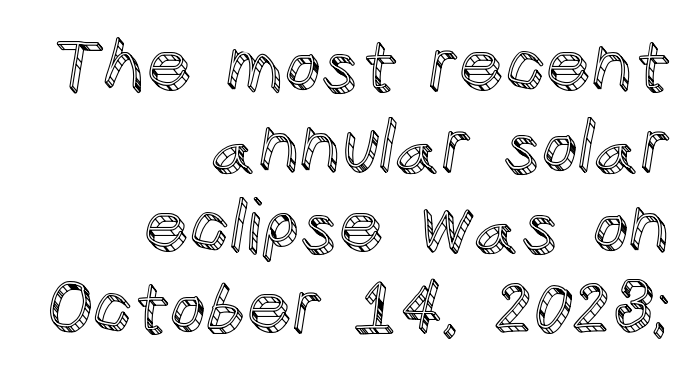
How would I describe the line gaps? Narrow and economical. A flush-right, rag-left setting is used for this passage. Is this a fixed-width face? No — the glyphs have proportional, varying widths. Nothing unusual about the tracking: characters are spaced as the font intends.
